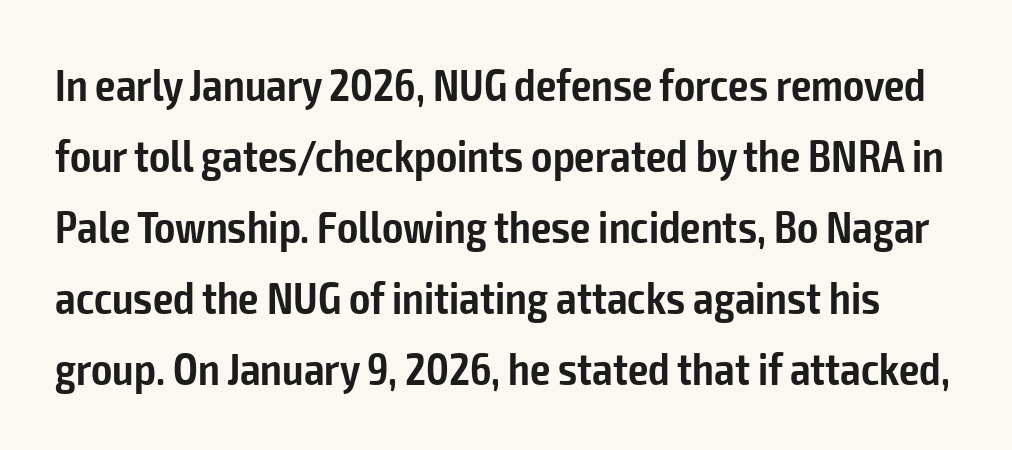
The image shows 45 px semibold, condensed sans-serif type, upright; set normal line spacing (1.58x), normal letter spacing, not underlined; low stroke contrast and a medium x-height.
